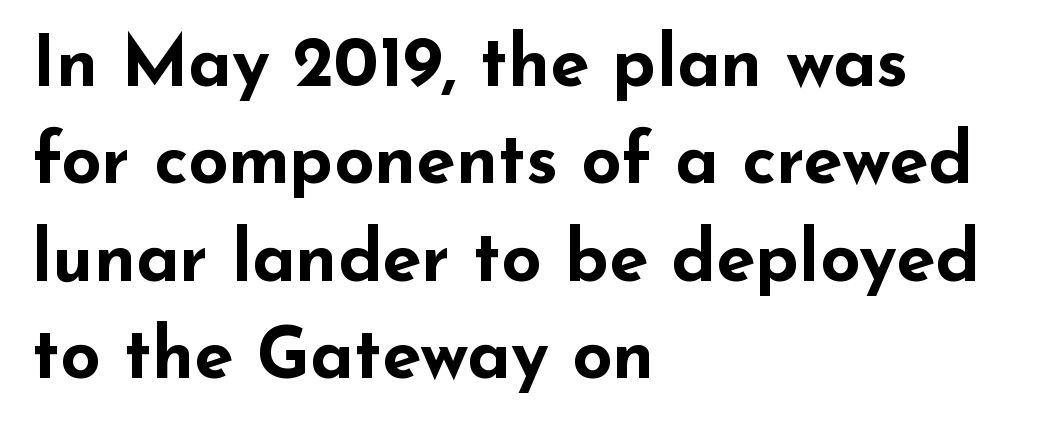
Upright lettering throughout. Looks like regular typesetting: each glyph gets only the width it needs. Descenders are the only things crossing below the line. All the whitespace from short lines collects on the right. The face used here is a sans, in the tradition of grotesques and geometrics. How heavy is the stroke? Heavy — this is a bold.
